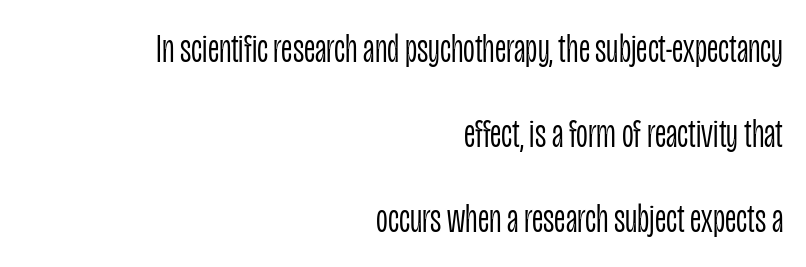
Spacing verdict: proportional, widths tailored to each character. This rendering uses right alignment, leaving the left contour irregular. Regarding serifs, this sample does without them. You can tell it's not italic because the verticals are truly vertical. Weight: regular or lighter.
